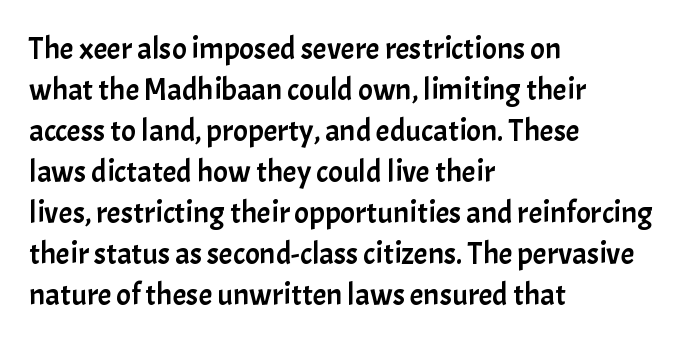
Q: Is the text italic (slanted)? A: No, it is upright.
Q: Is the typeface a serif or a sans-serif typeface? A: Sans-serif.
Q: Is the text underlined? A: No.
Q: How is the paragraph aligned? A: Left-aligned.
Q: Is the spacing between letters normal or unusually wide? A: Normal.
Q: Is the spacing between lines tight, normal or loose? A: Normal.
Q: Width (condensed, normal, or wide)? A: Normal.
Q: Stroke contrast? A: Low.
Q: x-height? A: Medium.
Q: Monospaced? A: No.
